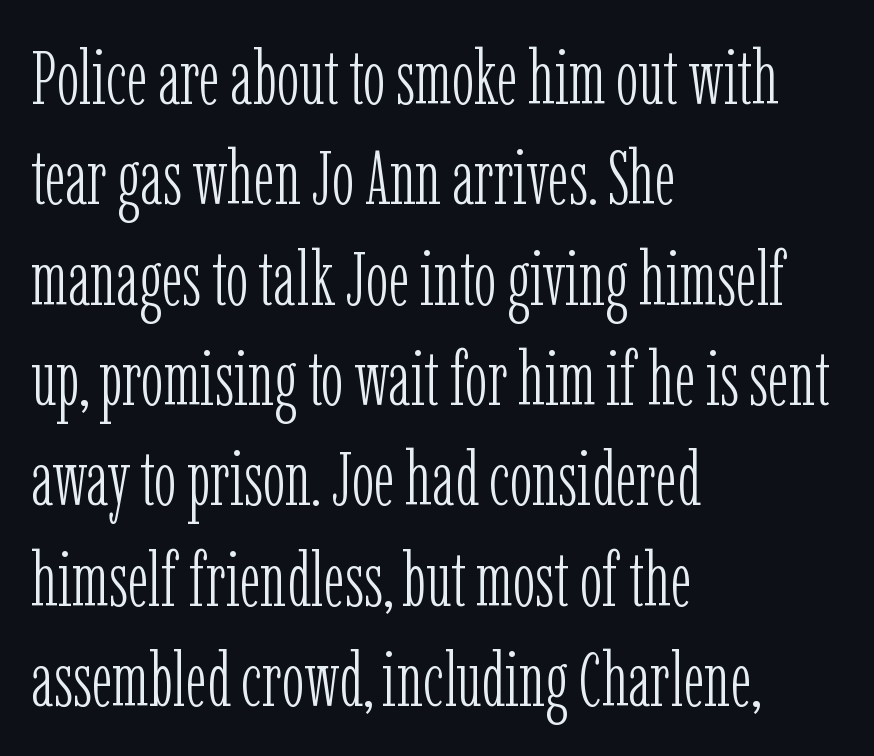
In terms of letterspacing, this is plain default setting. Lines of text with bare space underneath. The font's upright variant was chosen for this text. The strokes are not fattened; the text isn't bold.
